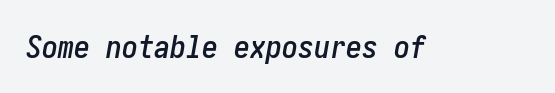
The image shows 32 px condensed type, italic (leaning right); set normal letter spacing, not underlined; low stroke contrast and a medium x-height.
